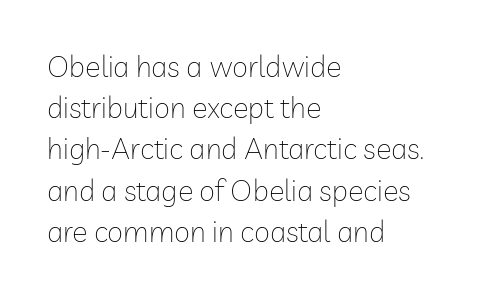
These lines are rendered in a variable-pitch font. A classic flush-left, rag-right setting is used for this passage. This sample uses an upright cut, with every glyph sitting square on the baseline. Quick note: underline off. Characters follow at the spacing the type designer built in.
